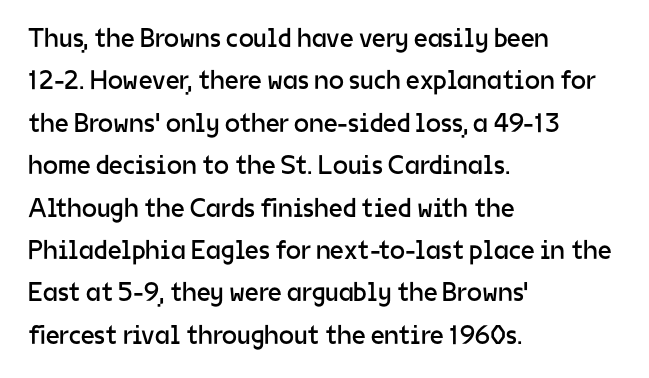
The image shows 27 px text type, upright; set left-aligned, normal line spacing (1.57x), normal letter spacing, not underlined.
